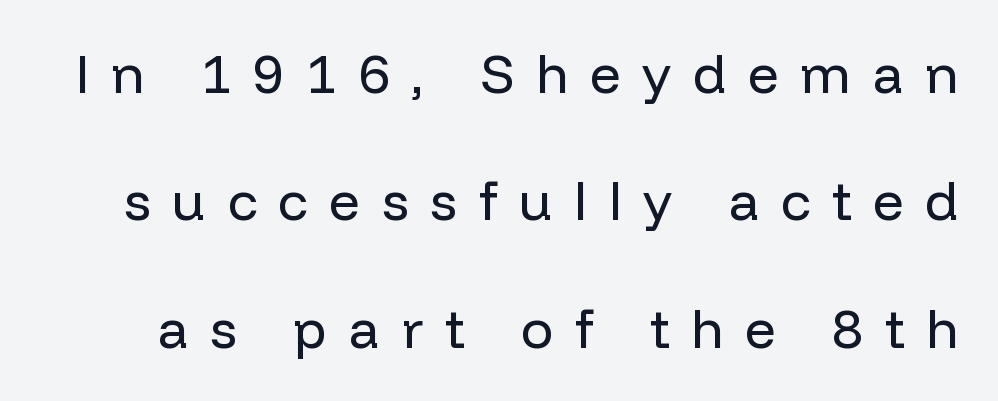
Q: Is the text bold? A: No.
Q: Is the text italic (slanted)? A: No, it is upright.
Q: Is the typeface a serif or a sans-serif typeface? A: Sans-serif.
Q: Is the text underlined? A: No.
Q: Is the spacing between letters normal or unusually wide? A: Unusually wide.
Q: Is the spacing between lines tight, normal or loose? A: Loose.
Q: Width (condensed, normal, or wide)? A: Normal.
Q: Stroke contrast? A: Low.
Q: x-height? A: Medium.
Q: Monospaced? A: No.
